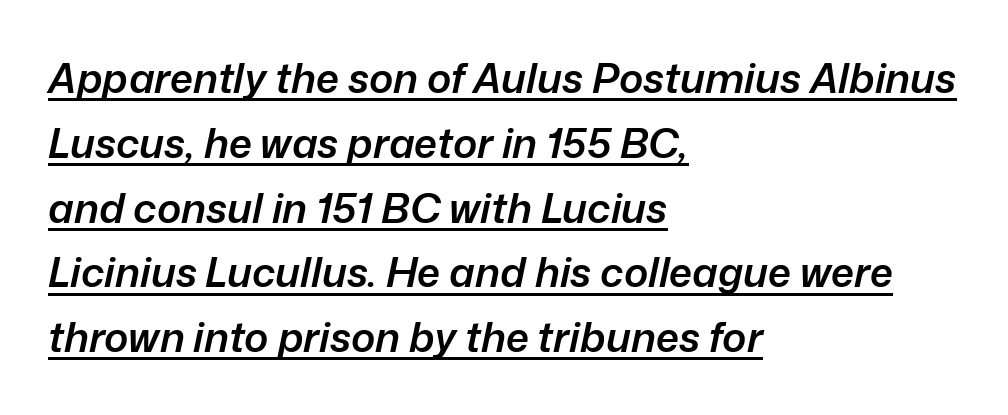
Q: Is the text bold? A: Semi-bold.
Q: Is the text italic (slanted)? A: Yes, it leans right by about 12 degrees.
Q: Is the text underlined? A: Yes.
Q: How is the paragraph aligned? A: Left-aligned.
Q: Is the spacing between letters normal or unusually wide? A: Normal.
Q: Is the spacing between lines tight, normal or loose? A: Normal.
Q: Width (condensed, normal, or wide)? A: Normal.
Q: Stroke contrast? A: Low.
Q: x-height? A: Medium.
Q: Monospaced? A: No.
